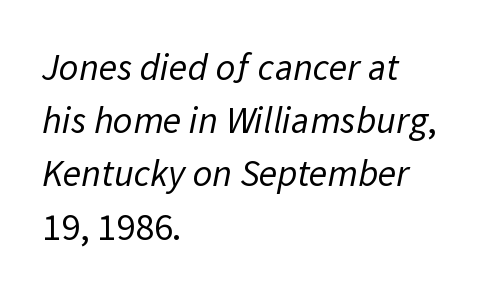
The image shows 38 px regular-weight sans-serif type; set left-aligned, normal line spacing (1.4x), normal letter spacing, not underlined; low stroke contrast and a medium x-height.
